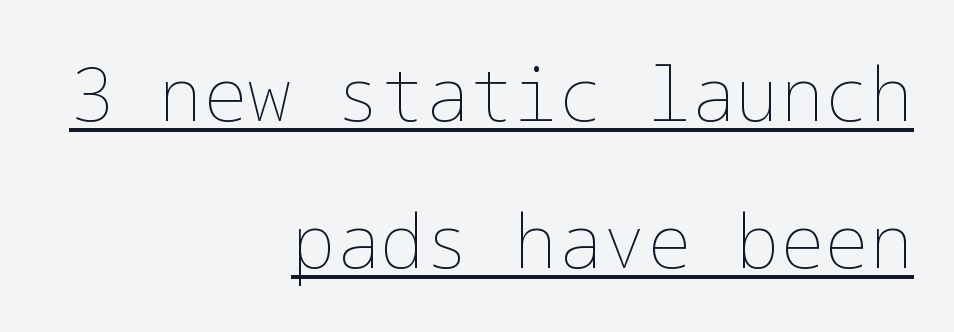
This block would shrink considerably if given ordinary leading; it's expanded now. The type sits square on the baseline with zero lean. What stands out about the letter spacing? Nothing — it is the standard amount. Somebody hit Ctrl+U on this one — the words are underlined.
